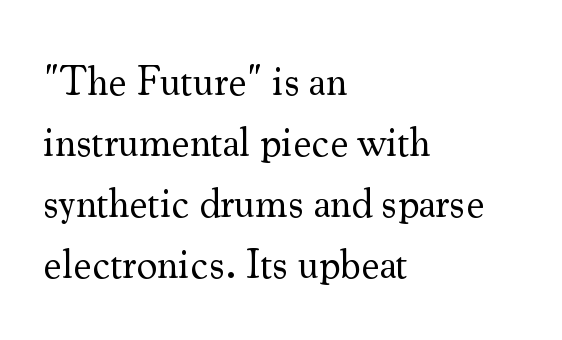
{"serif": "yes", "italic": "no", "bold": "no", "weight": "regular", "width": "normal", "stroke_contrast": "medium", "x_height": "small", "monospaced": "no", "underline": "no", "align": "left", "line_spacing": "normal", "line_spacing_ratio": 1.49, "letter_spacing": "normal", "letter_spacing_em": 0.0, "glyph_px": 41}
